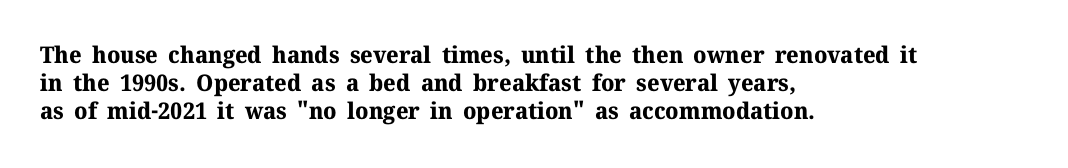
Look at the stroke-to-counter ratio: heavy, a bold. Ordinary non-slanted type is in use. The baseline area is clear. The setting favours the left margin, as ordinary paragraphs usually do. Look at the tracking — it's just the regular setting, nothing added.
